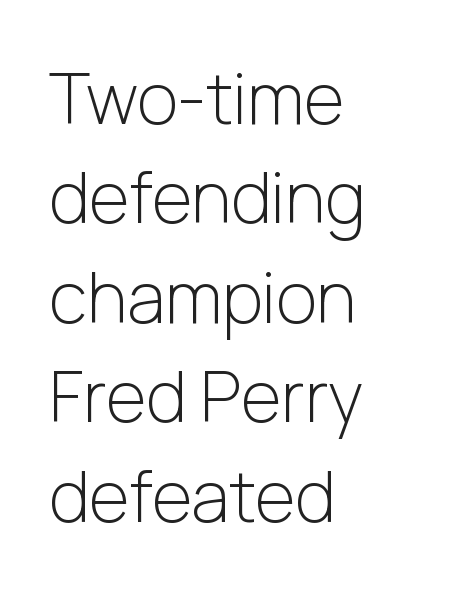
{"serif": "no", "italic": "no", "bold": "no", "weight": "light", "width": "normal", "stroke_contrast": "low", "x_height": "medium", "monospaced": "no", "underline": "no", "align": "left", "line_spacing": "normal", "line_spacing_ratio": 1.42, "letter_spacing": "normal", "letter_spacing_em": 0.0, "glyph_px": 70}
